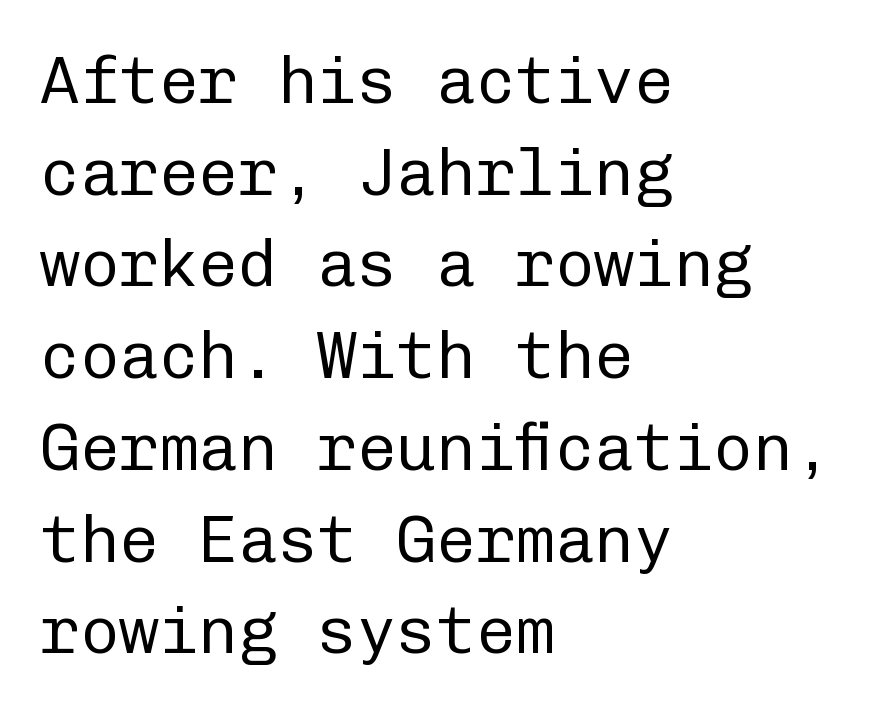
Q: Is the text bold? A: No.
Q: Is the text italic (slanted)? A: No, it is upright.
Q: Is the typeface a serif or a sans-serif typeface? A: Sans-serif.
Q: Is the text underlined? A: No.
Q: How is the paragraph aligned? A: Left-aligned.
Q: Is the spacing between letters normal or unusually wide? A: Normal.
Q: Is the spacing between lines tight, normal or loose? A: Normal.
Q: Width (condensed, normal, or wide)? A: Normal.
Q: Stroke contrast? A: Low.
Q: x-height? A: Medium.
Q: Monospaced? A: Yes.
